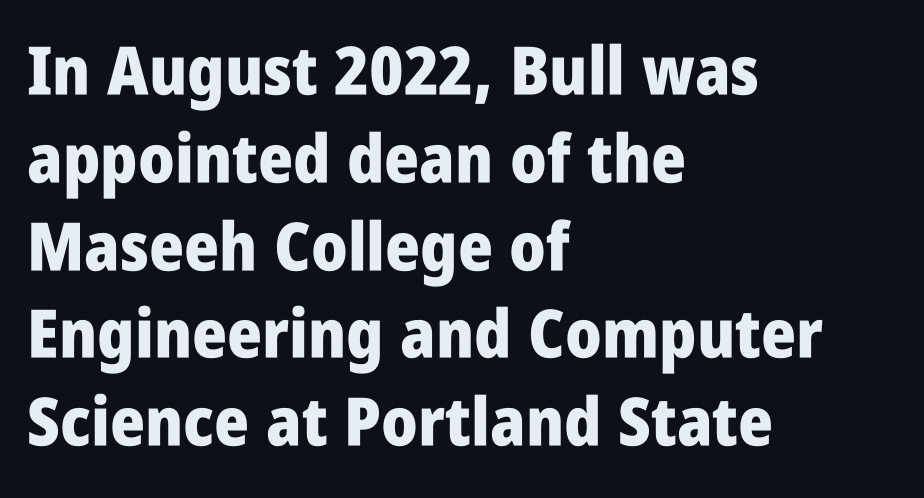
{"serif": "no", "italic": "no", "bold": "yes", "weight": "heavy", "width": "condensed", "stroke_contrast": "low", "x_height": "large", "monospaced": "no", "underline": "no", "align": "left", "line_spacing": "normal", "line_spacing_ratio": 1.31, "letter_spacing": "normal", "letter_spacing_em": 0.0, "glyph_px": 67}
